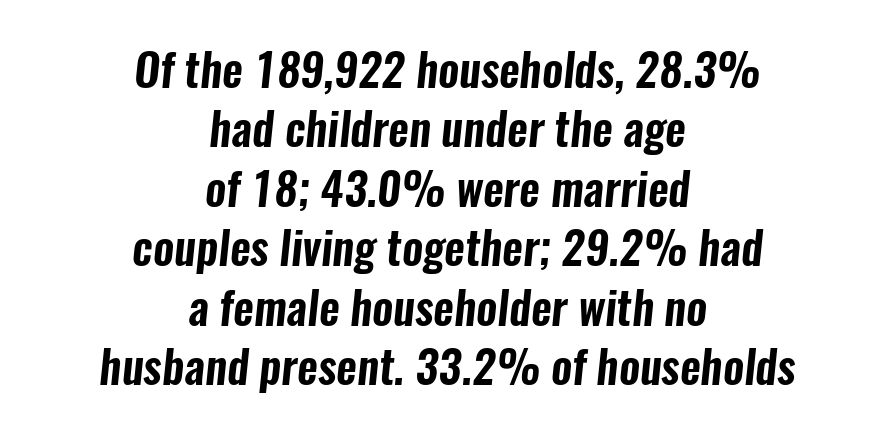
Tracking value appears to be zero — textbook default spacing. Unmarked baselines from the first word to the last. Whoever set this chose a conventional vertical rhythm. The rendering uses natural spacing where letterforms have individual widths.
